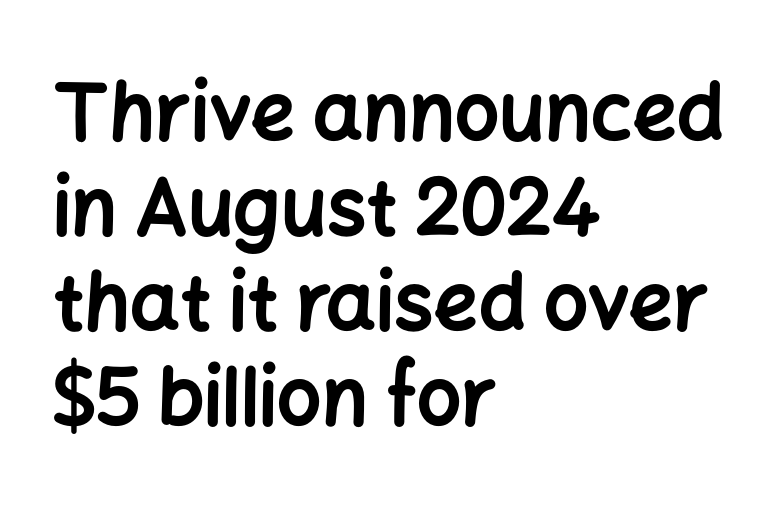
The image shows 78 px bold sans-serif type, upright; set left-aligned, line spacing 1.22x, normal letter spacing, not underlined; low stroke contrast and a medium x-height.
